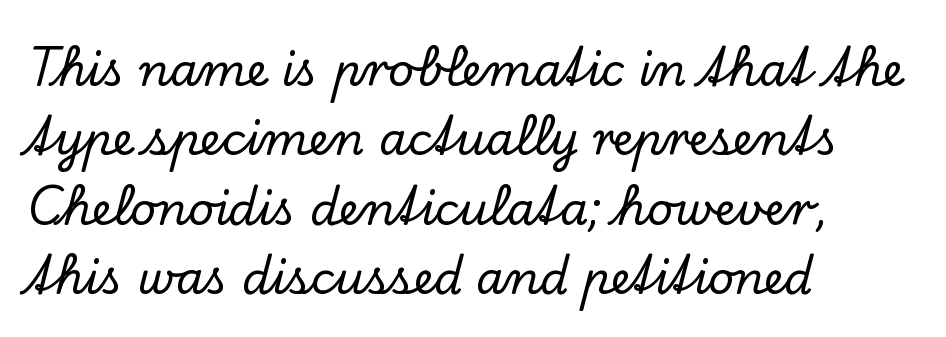
Q: Is the text italic (slanted)? A: Yes.
Q: Is the typeface a serif or a sans-serif typeface? A: Serif.
Q: Is the text underlined? A: No.
Q: How is the paragraph aligned? A: Left-aligned.
Q: Is the spacing between letters normal or unusually wide? A: Normal.
Q: Is the spacing between lines tight, normal or loose? A: Normal.
Q: Width (condensed, normal, or wide)? A: Normal.
Q: Stroke contrast? A: Low.
Q: x-height? A: Small.
Q: Monospaced? A: No.
